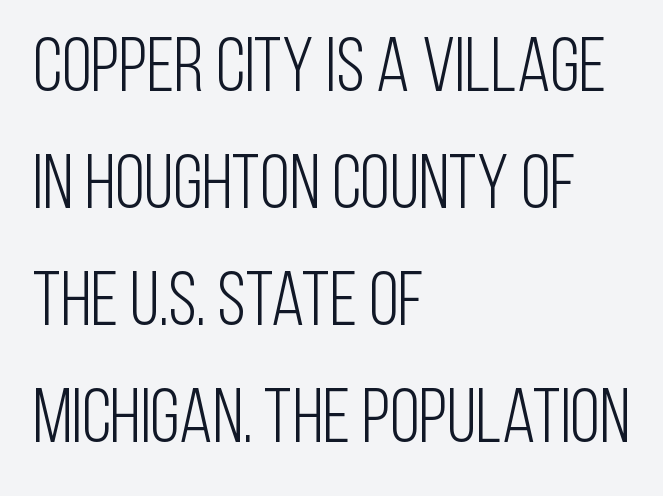
{"serif": "no", "italic": "no", "bold": "no", "weight": "light", "width": "condensed", "stroke_contrast": "low", "x_height": "large", "monospaced": "no", "underline": "no", "align": "left", "line_spacing": "normal", "line_spacing_ratio": 1.52, "letter_spacing": "normal", "letter_spacing_em": 0.0, "glyph_px": 77}
